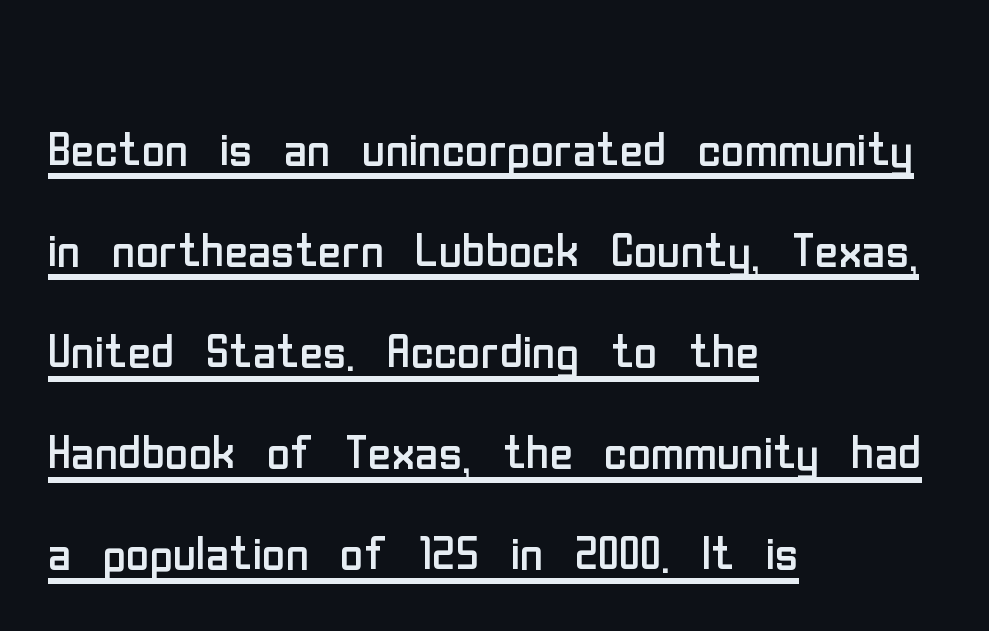
Q: Is the text bold? A: No.
Q: Is the text italic (slanted)? A: No, it is upright.
Q: Is the typeface a serif or a sans-serif typeface? A: Sans-serif.
Q: Is the text underlined? A: Yes.
Q: How is the paragraph aligned? A: Left-aligned.
Q: Is the spacing between letters normal or unusually wide? A: Normal.
Q: Is the spacing between lines tight, normal or loose? A: Normal.
Q: Width (condensed, normal, or wide)? A: Condensed.
Q: Stroke contrast? A: Low.
Q: x-height? A: Medium.
Q: Monospaced? A: No.
